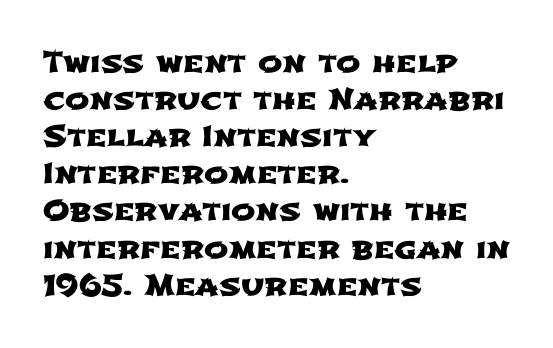
{"serif": "no", "width": "wide", "stroke_contrast": "low", "x_height": "medium", "monospaced": "no", "underline": "no", "align": "left", "line_spacing": "normal", "line_spacing_ratio": 1.28, "letter_spacing": "normal", "letter_spacing_em": 0.0, "glyph_px": 29}
